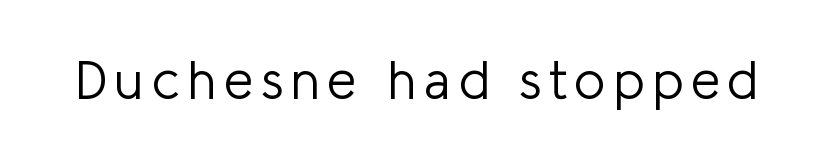
The image shows 53 px light sans-serif type, upright; set not underlined; low stroke contrast and a medium x-height.
